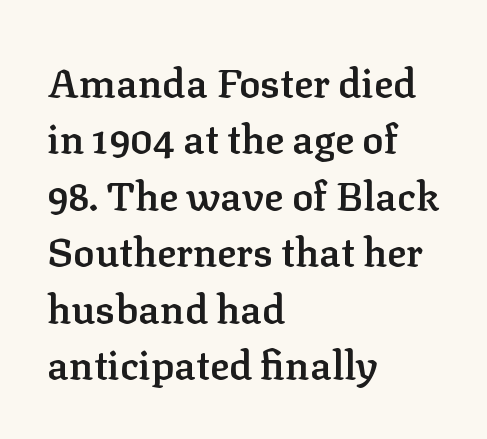
The image shows 40 px semibold serif type, upright; set left-aligned, normal line spacing (1.41x), normal letter spacing, not underlined; low stroke contrast and a medium x-height.
